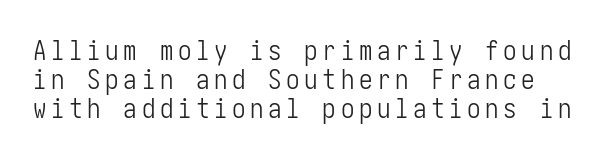
Summary of vertical rhythm: compact, with narrow interline spacing. The strokes carry an ordinary text weight at most. Anything drawn beneath the words? Only blank space. Is there any slant? The stems are plumb.
